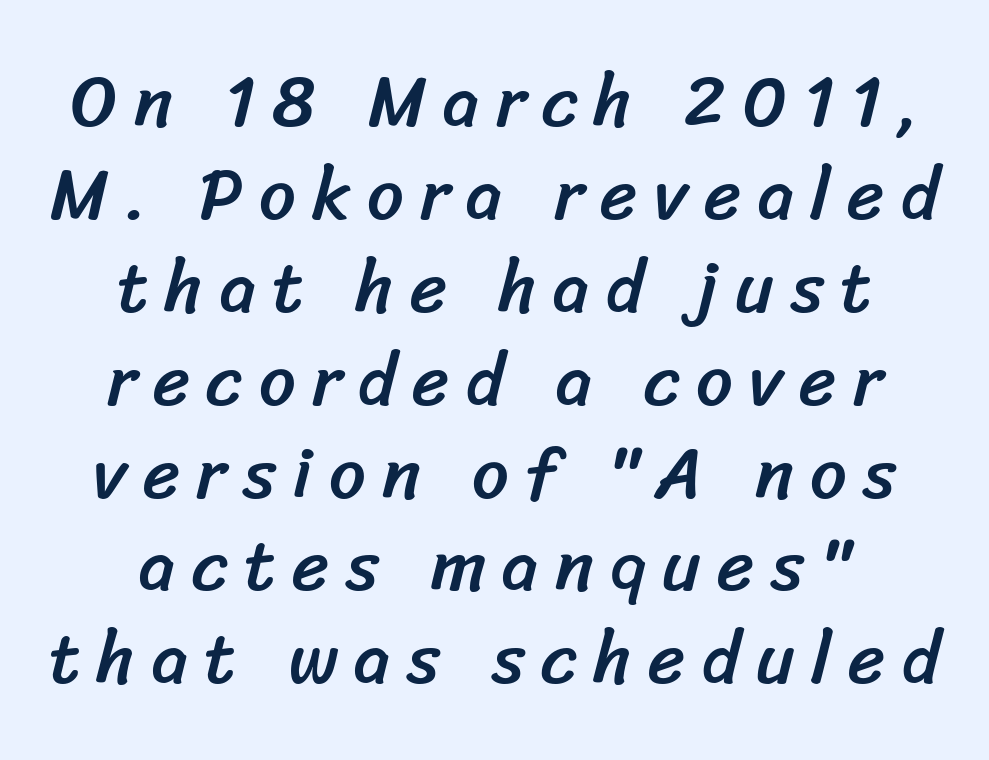
{"serif": "no", "width": "normal", "stroke_contrast": "low", "x_height": "medium", "monospaced": "no", "underline": "no", "align": "center", "line_spacing": "normal", "line_spacing_ratio": 1.29, "letter_spacing": "wide", "letter_spacing_em": 0.23, "glyph_px": 72}
